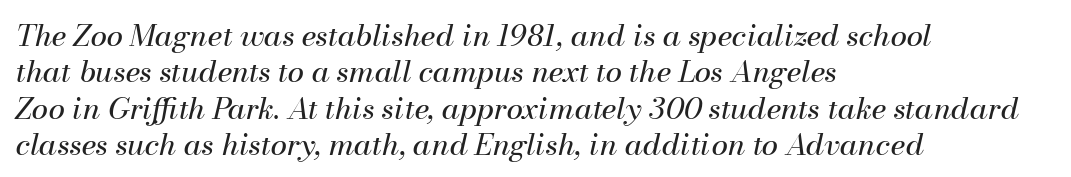
The image shows 30 px regular-weight type, italic (leaning right); set left-aligned, line spacing 1.21x, normal letter spacing, not underlined; medium stroke contrast and a small x-height.
